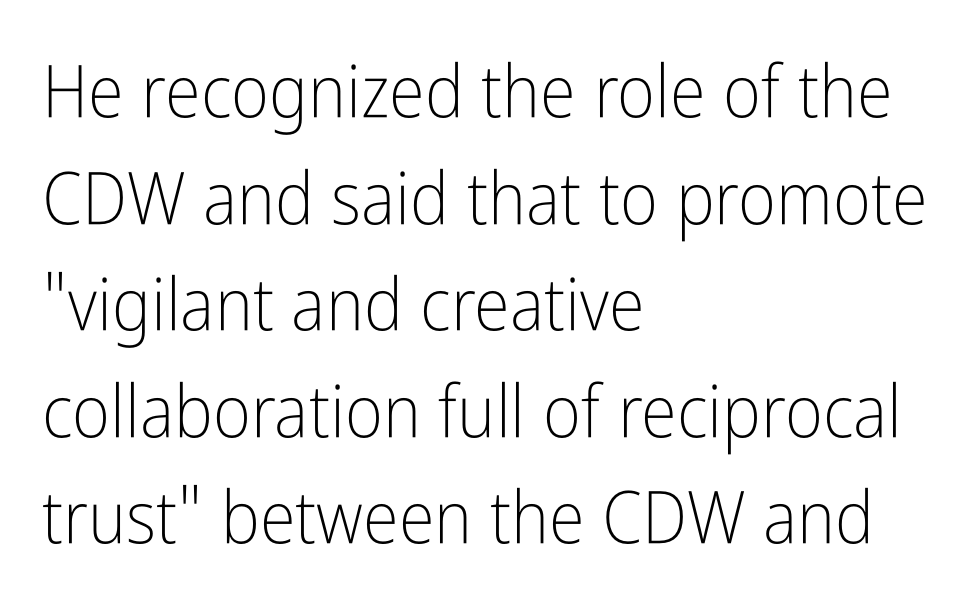
Q: Is the text bold? A: No.
Q: Is the text italic (slanted)? A: No, it is upright.
Q: Is the typeface a serif or a sans-serif typeface? A: Sans-serif.
Q: Is the text underlined? A: No.
Q: How is the paragraph aligned? A: Left-aligned.
Q: Is the spacing between letters normal or unusually wide? A: Normal.
Q: Is the spacing between lines tight, normal or loose? A: Normal.
Q: Width (condensed, normal, or wide)? A: Condensed.
Q: Stroke contrast? A: Low.
Q: x-height? A: Medium.
Q: Monospaced? A: No.
